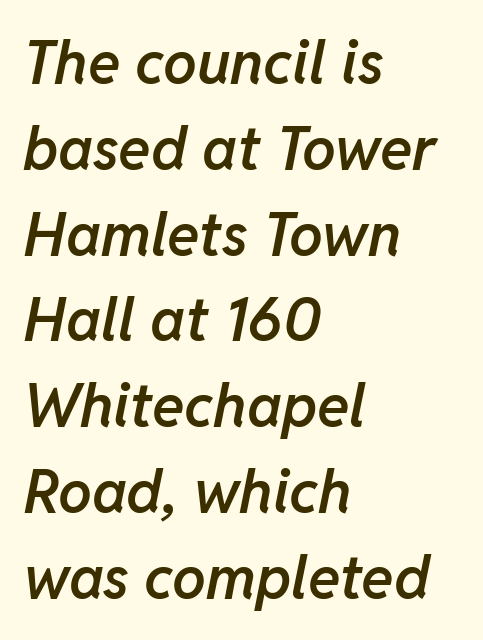
Compared with an ordinary text face, these strokes are moderately heavier — a semibold. One glance says typical: line gaps are just what's usual. Observe the lean: these are italic letterforms. Line starts are locked; line ends wander. Descenders hang freely into open space. Character widths vary here, with narrow letters taking less room than wide ones.
